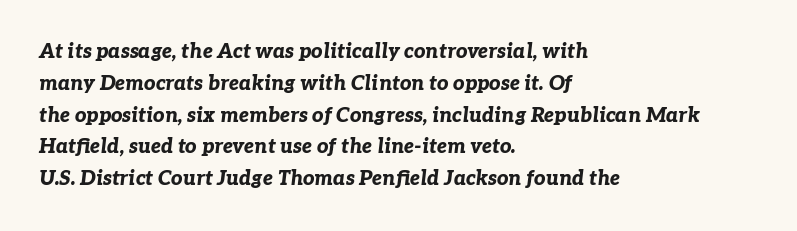
{"italic": "yes", "lean": "right", "slant_degrees": 7, "bold": "yes", "underline": "no", "align": "left", "line_spacing": "normal", "line_spacing_ratio": 1.59, "letter_spacing": "normal", "letter_spacing_em": 0.0, "glyph_px": 20}
